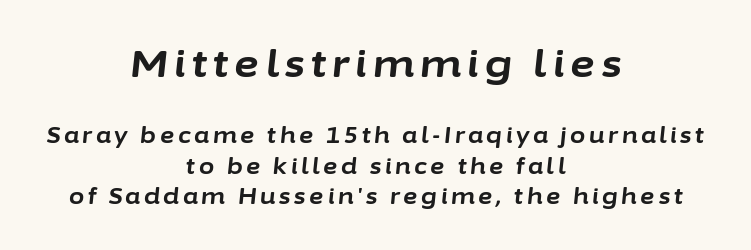
Q: Is the text bold? A: Yes.
Q: Is the text italic (slanted)? A: Yes, it leans right by about 6 degrees.
Q: Is the text underlined? A: No.
Q: How is the paragraph aligned? A: Centered.
Q: Is the spacing between lines tight, normal or loose? A: Normal.
Q: Which block of text is set in a larger size, the first (top) or the second (bottom)? A: The first (top) one.
Q: Width (condensed, normal, or wide)? A: Normal.
Q: Stroke contrast? A: Low.
Q: x-height? A: Medium.
Q: Monospaced? A: No.
